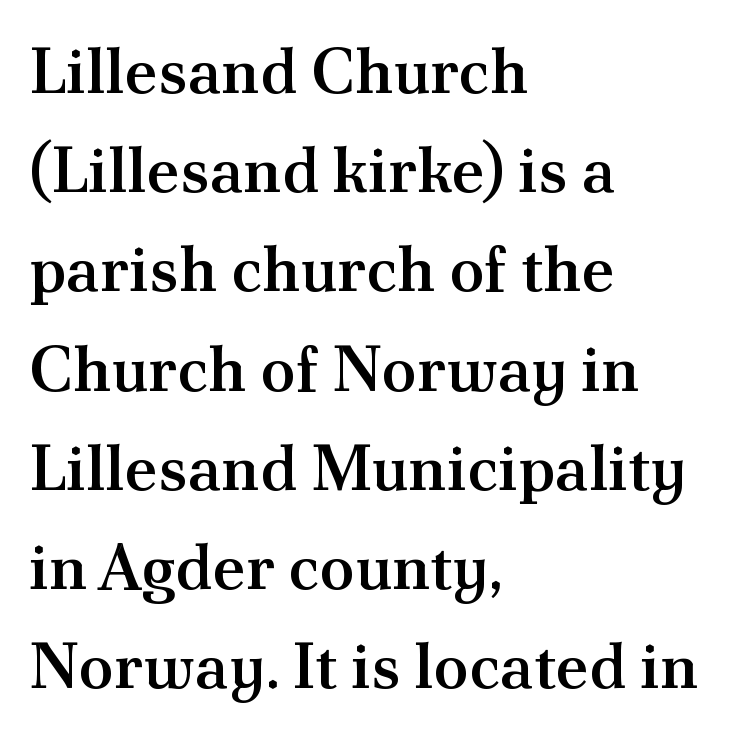
The image shows 64 px semibold serif type, upright; set left-aligned, normal line spacing (1.55x), normal letter spacing, not underlined; medium stroke contrast and a small x-height.
